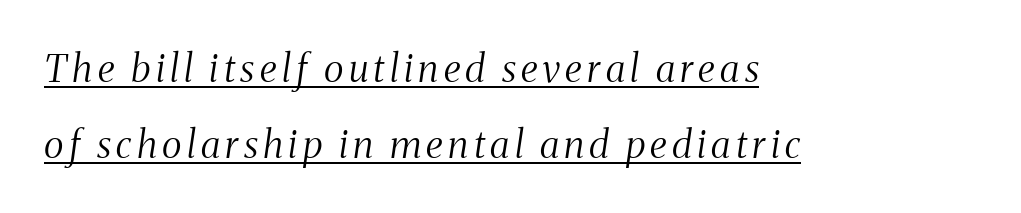
The image shows 38 px light, condensed serif type, italic (leaning right); set left-aligned, loose line spacing (2.0x), underlined; medium stroke contrast and a medium x-height.
